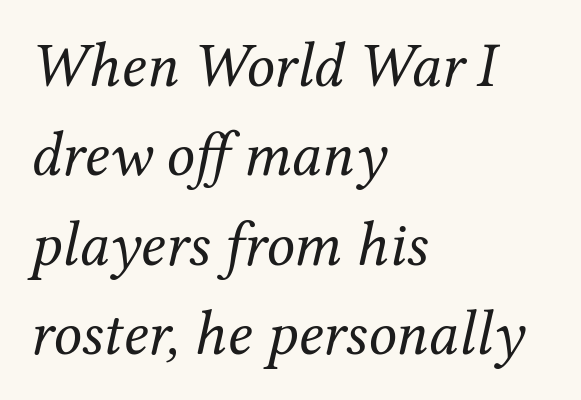
Q: Is the text bold? A: No.
Q: Is the text italic (slanted)? A: Yes, it leans right by about 12 degrees.
Q: Is the typeface a serif or a sans-serif typeface? A: Serif.
Q: Is the text underlined? A: No.
Q: How is the paragraph aligned? A: Left-aligned.
Q: Is the spacing between letters normal or unusually wide? A: Normal.
Q: Is the spacing between lines tight, normal or loose? A: Normal.
Q: Width (condensed, normal, or wide)? A: Normal.
Q: Stroke contrast? A: Medium.
Q: x-height? A: Medium.
Q: Monospaced? A: No.
